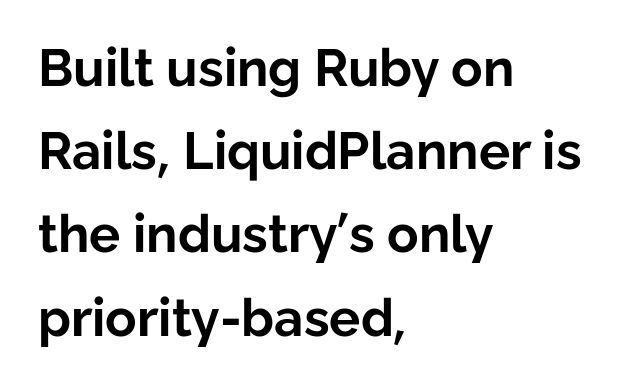
The image shows 52 px bold sans-serif type, upright; set left-aligned, normal line spacing (1.6x), normal letter spacing, not underlined; low stroke contrast and a medium x-height.
